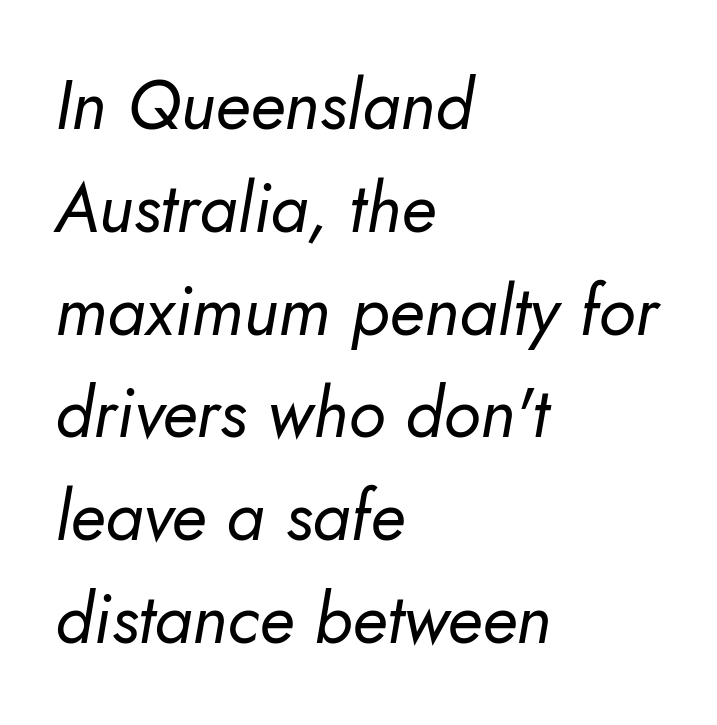
Line beginnings align vertically; line endings do not. Vertically, the passage feels balanced, rows spaced as you'd expect. The face looks like a standard text weight, possibly lighter. Honestly, there is no underline to notice here at all.
